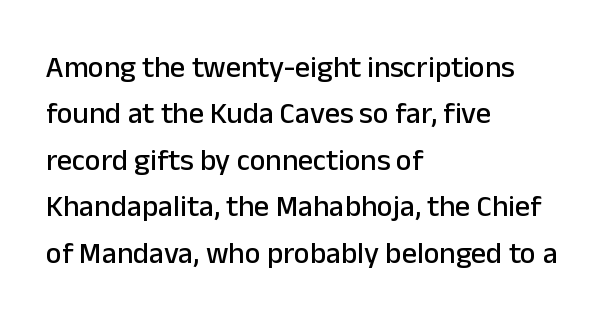
The image shows 30 px sans-serif type, upright; set left-aligned, normal line spacing (1.55x), normal letter spacing, not underlined; low stroke contrast and a medium x-height.
